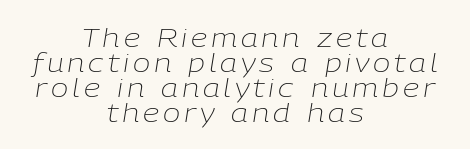
Q: Is the text bold? A: No.
Q: Is the text italic (slanted)? A: Yes, it leans right by about 9 degrees.
Q: Is the text underlined? A: No.
Q: How is the paragraph aligned? A: Centered.
Q: Is the spacing between lines tight, normal or loose? A: Tight.
